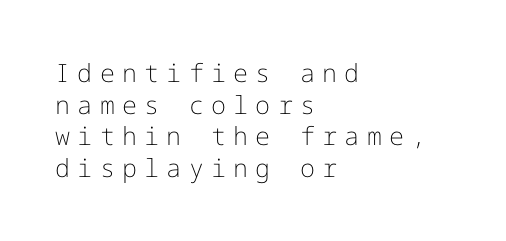
The image shows 25 px text type, upright; set left-aligned, normal line spacing (1.27x), unusually wide letter spacing (+0.29 em), not underlined.
